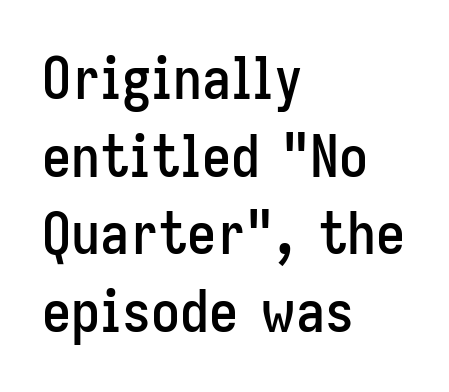
The image shows 58 px condensed sans-serif type, upright; set left-aligned, normal line spacing (1.34x), normal letter spacing, not underlined; low stroke contrast and a medium x-height.
